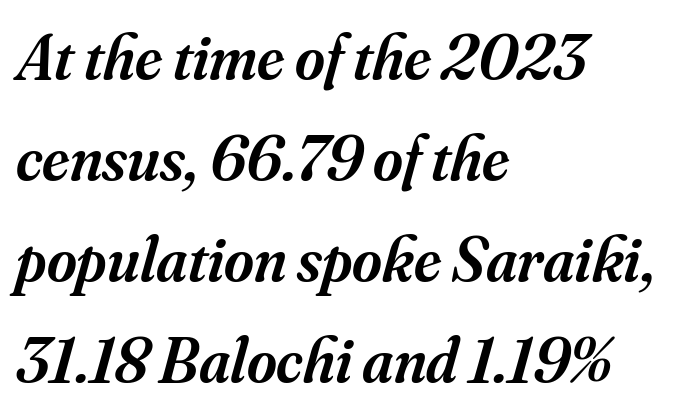
{"serif": "yes", "italic": "yes", "lean": "right", "slant_degrees": 16, "bold": "semi", "weight": "semibold", "width": "normal", "stroke_contrast": "medium", "x_height": "small", "monospaced": "no", "underline": "no", "align": "left", "line_spacing": "normal", "line_spacing_ratio": 1.58, "letter_spacing": "normal", "letter_spacing_em": 0.0, "glyph_px": 64}
